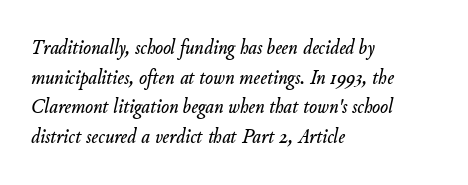
Q: Is the text italic (slanted)? A: Yes, it leans right by about 11 degrees.
Q: Is the text underlined? A: No.
Q: How is the paragraph aligned? A: Left-aligned.
Q: Is the spacing between letters normal or unusually wide? A: Normal.
Q: Is the spacing between lines tight, normal or loose? A: Normal.
